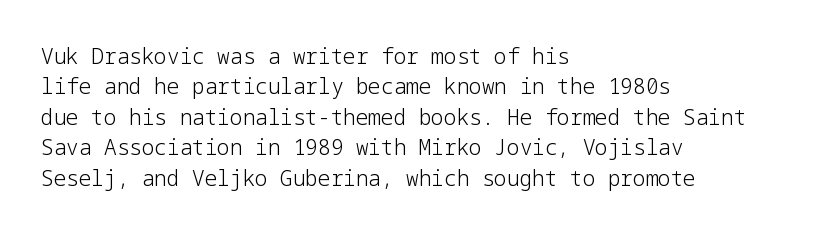
The image shows 21 px text type, upright; set left-aligned, normal line spacing (1.45x), normal letter spacing, not underlined.
